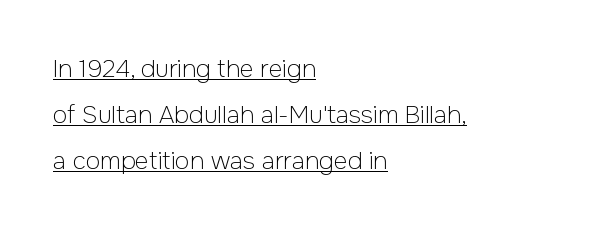
The rendering uses a large line-height, opening up the rows. Designer's note — italics off, roman on. Compared with undecorated copy, this sample adds a rule below the words. Heft: none added — not bold.
